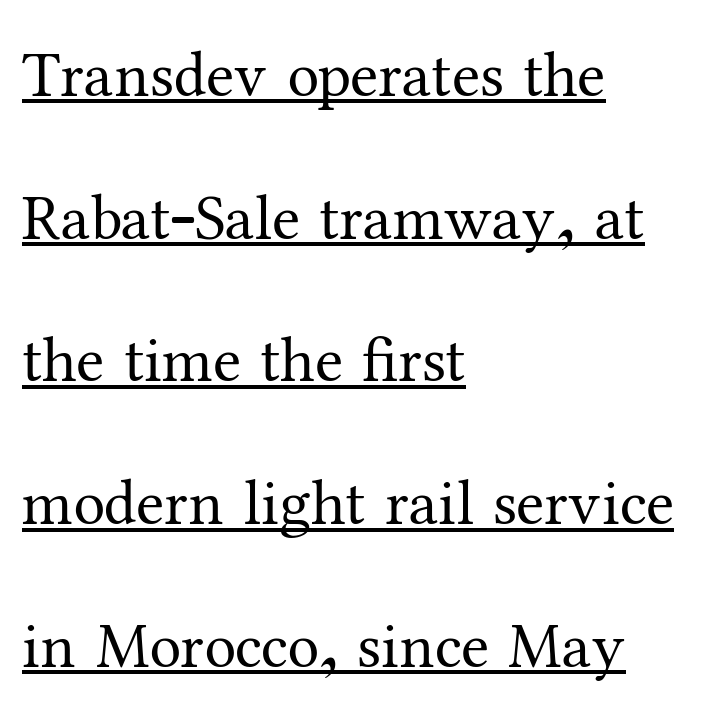
The image shows 64 px regular-weight serif type, upright; set left-aligned, loose line spacing (2.23x), normal letter spacing, underlined; medium stroke contrast and a medium x-height.
